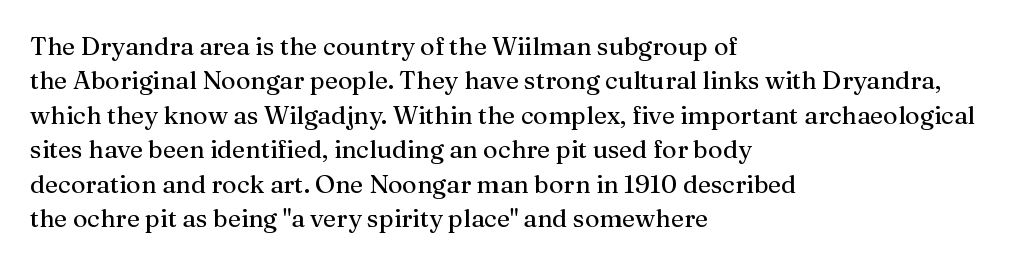
Q: Is the text italic (slanted)? A: No, it is upright.
Q: Is the text underlined? A: No.
Q: How is the paragraph aligned? A: Left-aligned.
Q: Is the spacing between letters normal or unusually wide? A: Normal.
Q: Is the spacing between lines tight, normal or loose? A: Normal.
